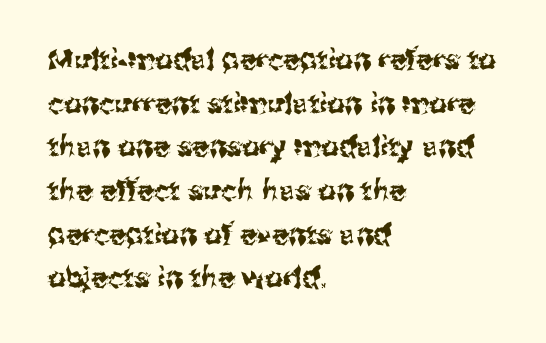
Q: Is the text italic (slanted)? A: No, it is upright.
Q: Is the typeface a serif or a sans-serif typeface? A: Sans-serif.
Q: Is the text underlined? A: No.
Q: How is the paragraph aligned? A: Left-aligned.
Q: Is the spacing between letters normal or unusually wide? A: Normal.
Q: Is the spacing between lines tight, normal or loose? A: Normal.
Q: Width (condensed, normal, or wide)? A: Normal.
Q: Stroke contrast? A: Medium.
Q: x-height? A: Medium.
Q: Monospaced? A: No.
